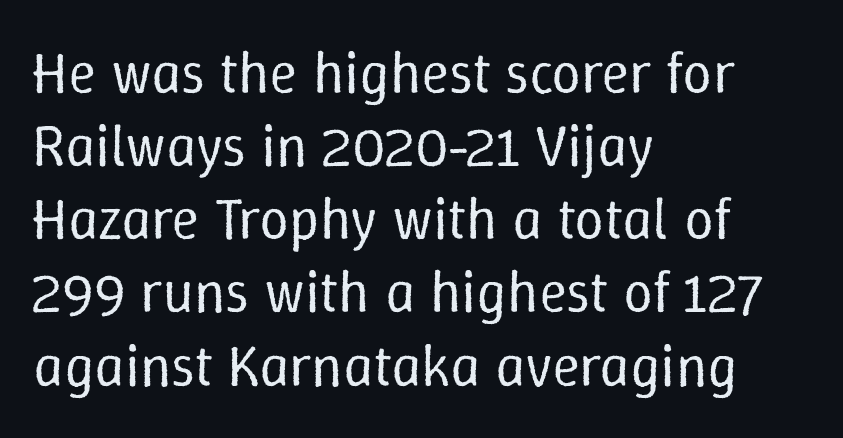
{"italic": "no", "bold": "no", "weight": "regular", "width": "normal", "stroke_contrast": "low", "x_height": "medium", "monospaced": "no", "underline": "no", "align": "left", "line_spacing_ratio": 1.24, "letter_spacing": "normal", "letter_spacing_em": 0.0, "glyph_px": 59}
